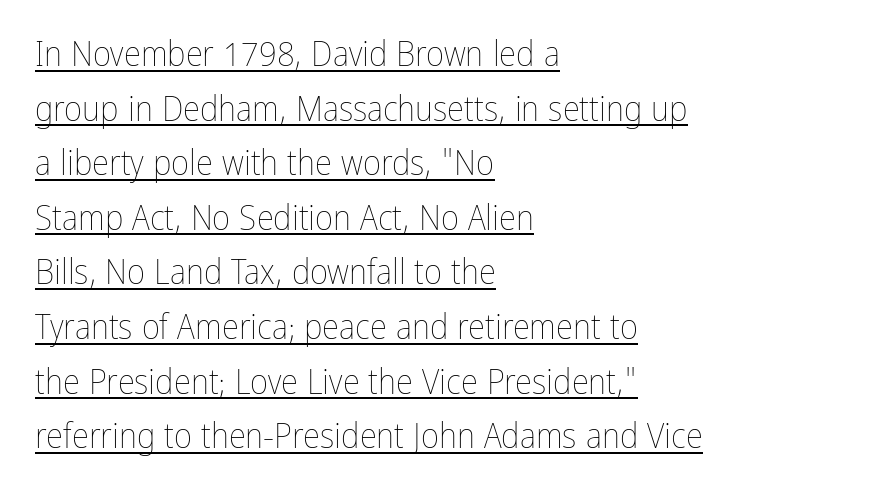
The face used here is proportionally spaced, like ordinary book or web type. Underline: present. Between one letter and the next there's only the usual sliver of space. These lines are set flush left with a ragged right edge. Think standard paragraph weight, or any step lighter than that.
